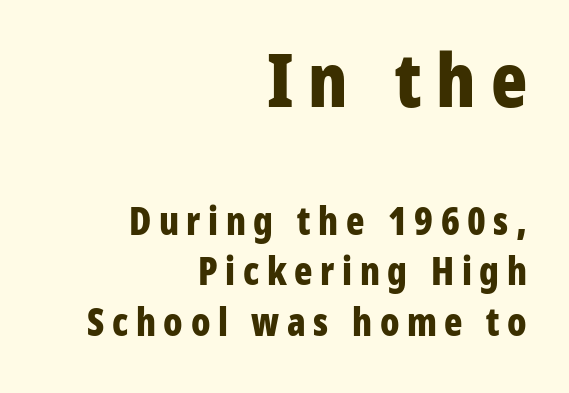
{"serif": "no", "italic": "no", "bold": "yes", "weight": "bold", "width": "condensed", "stroke_contrast": "low", "x_height": "medium", "monospaced": "no", "underline": "no", "align": "right", "line_spacing": "normal", "line_spacing_ratio": 1.33, "letter_spacing": "wide", "letter_spacing_em": 0.2, "larger_block": "first", "size_ratio": 1.97, "glyph_px": 75}
